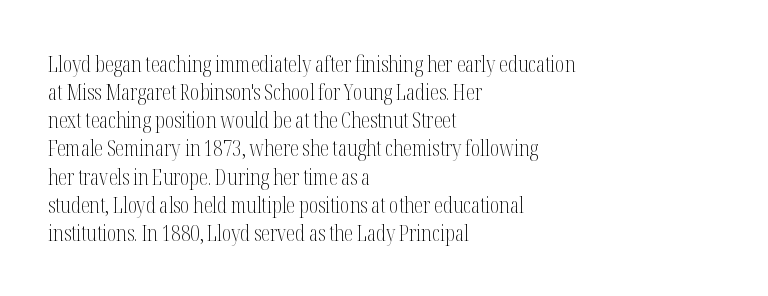
The image shows 22 px text type, upright; set left-aligned, normal line spacing (1.28x), normal letter spacing, not underlined.
